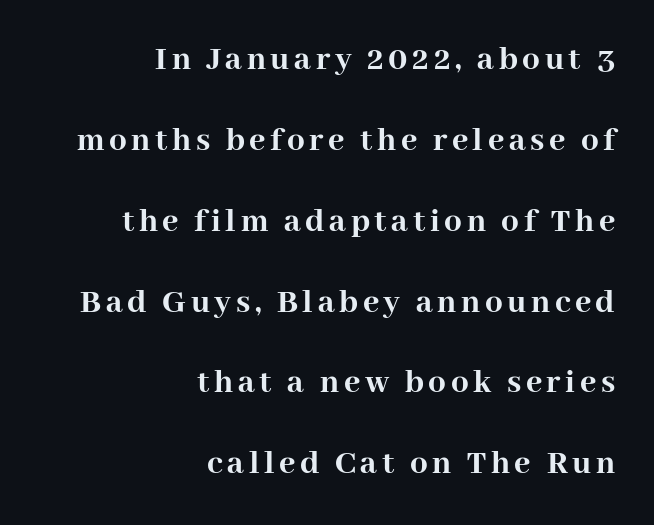
Q: Is the text bold? A: Yes.
Q: Is the text italic (slanted)? A: No, it is upright.
Q: Is the typeface a serif or a sans-serif typeface? A: Serif.
Q: Is the text underlined? A: No.
Q: How is the paragraph aligned? A: Right-aligned.
Q: Is the spacing between lines tight, normal or loose? A: Loose.
Q: Width (condensed, normal, or wide)? A: Normal.
Q: Stroke contrast? A: High.
Q: x-height? A: Medium.
Q: Monospaced? A: No.
